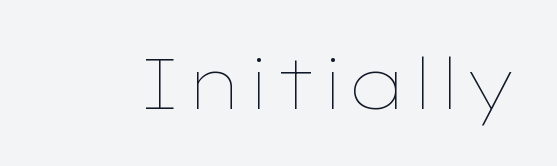
The image shows 70 px thin, wide type, upright; set normal letter spacing, not underlined; low stroke contrast and a medium x-height.
